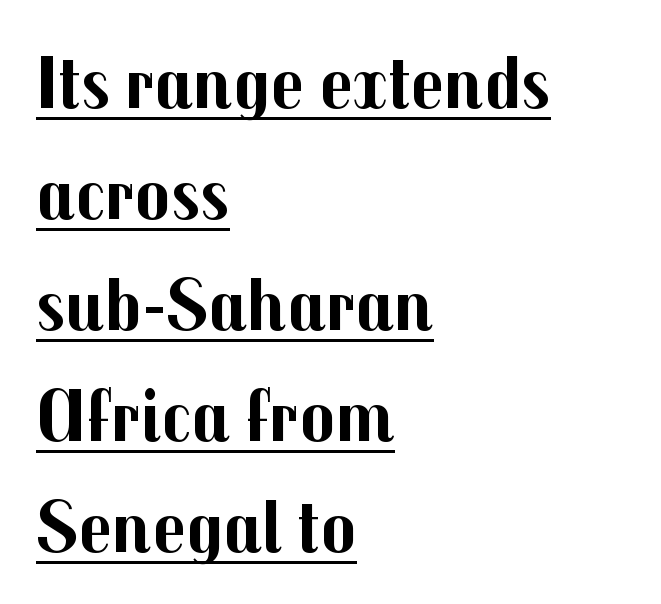
Q: Is the text bold? A: Yes.
Q: Is the text italic (slanted)? A: No, it is upright.
Q: Is the typeface a serif or a sans-serif typeface? A: Sans-serif.
Q: Is the text underlined? A: Yes.
Q: How is the paragraph aligned? A: Left-aligned.
Q: Is the spacing between letters normal or unusually wide? A: Normal.
Q: Is the spacing between lines tight, normal or loose? A: Normal.
Q: Width (condensed, normal, or wide)? A: Normal.
Q: Stroke contrast? A: Medium.
Q: x-height? A: Medium.
Q: Monospaced? A: No.
